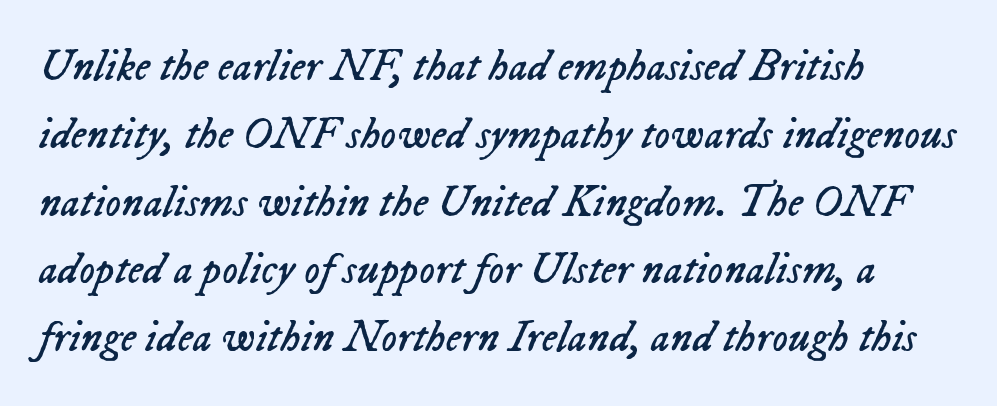
{"italic": "yes", "lean": "right", "slant_degrees": 23, "bold": "no", "weight": "regular", "width": "normal", "stroke_contrast": "low", "x_height": "medium", "monospaced": "no", "underline": "no", "align": "left", "line_spacing": "normal", "line_spacing_ratio": 1.54, "letter_spacing": "normal", "letter_spacing_em": 0.0, "glyph_px": 44}
